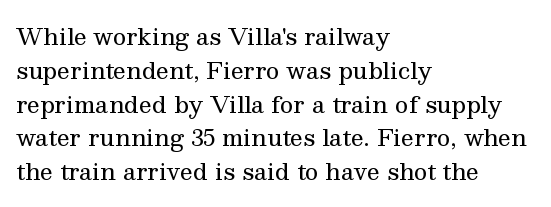
Q: Is the text bold? A: No.
Q: Is the text italic (slanted)? A: No, it is upright.
Q: Is the text underlined? A: No.
Q: How is the paragraph aligned? A: Left-aligned.
Q: Is the spacing between letters normal or unusually wide? A: Normal.
Q: Is the spacing between lines tight, normal or loose? A: Normal.
